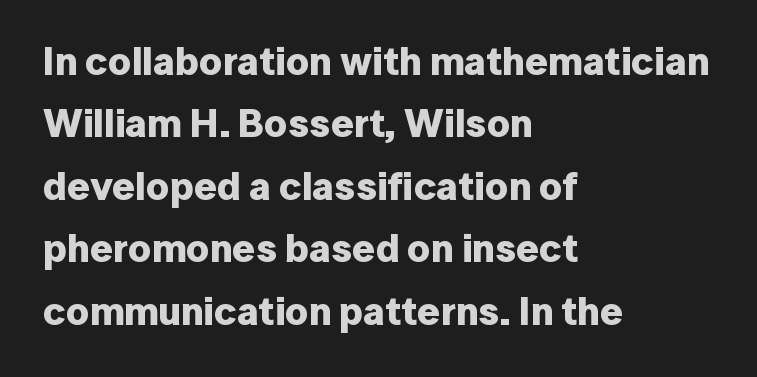
{"serif": "no", "italic": "no", "bold": "yes", "weight": "bold", "width": "normal", "stroke_contrast": "low", "x_height": "medium", "monospaced": "no", "underline": "no", "align": "left", "line_spacing": "normal", "line_spacing_ratio": 1.56, "letter_spacing": "normal", "letter_spacing_em": 0.0, "glyph_px": 40}
